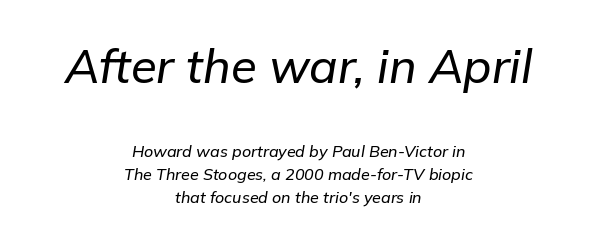
{"italic": "yes", "lean": "right", "slant_degrees": 9, "width": "normal", "stroke_contrast": "low", "x_height": "medium", "monospaced": "no", "underline": "no", "align": "center", "line_spacing": "normal", "line_spacing_ratio": 1.44, "letter_spacing": "normal", "letter_spacing_em": 0.0, "larger_block": "first", "size_ratio": 2.94, "glyph_px": 47}
